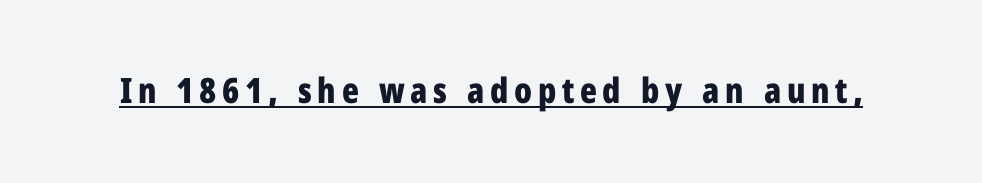
Weight: bold. Character widths vary here, with narrow letters taking less room than wide ones. You can tell it's not italic because the verticals are truly vertical. Note: no serifs on the glyphs. This is underlined copy, the kind a proofreader might mark for attention.
